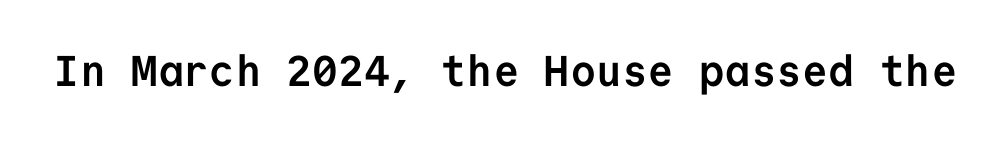
Q: Is the text bold? A: Yes.
Q: Is the text italic (slanted)? A: No, it is upright.
Q: Is the typeface a serif or a sans-serif typeface? A: Sans-serif.
Q: Is the text underlined? A: No.
Q: Is the spacing between letters normal or unusually wide? A: Normal.
Q: Width (condensed, normal, or wide)? A: Normal.
Q: Stroke contrast? A: Low.
Q: x-height? A: Medium.
Q: Monospaced? A: Yes.
